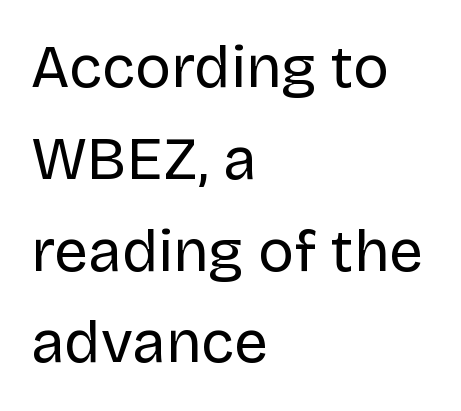
You can tell from the bare stems that sans-serif type was used. Compared with typical paragraphs, the rows here are spaced about the same. The specimen reads as upright at a glance. A student would call this left alignment; a typographer would say flush left, rag right.
